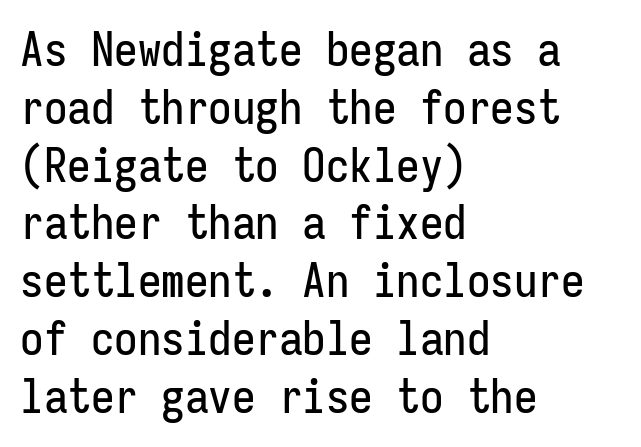
Q: Is the text italic (slanted)? A: No, it is upright.
Q: Is the typeface a serif or a sans-serif typeface? A: Sans-serif.
Q: Is the text underlined? A: No.
Q: How is the paragraph aligned? A: Left-aligned.
Q: Is the spacing between letters normal or unusually wide? A: Normal.
Q: Width (condensed, normal, or wide)? A: Condensed.
Q: Stroke contrast? A: Low.
Q: x-height? A: Medium.
Q: Monospaced? A: Yes.
